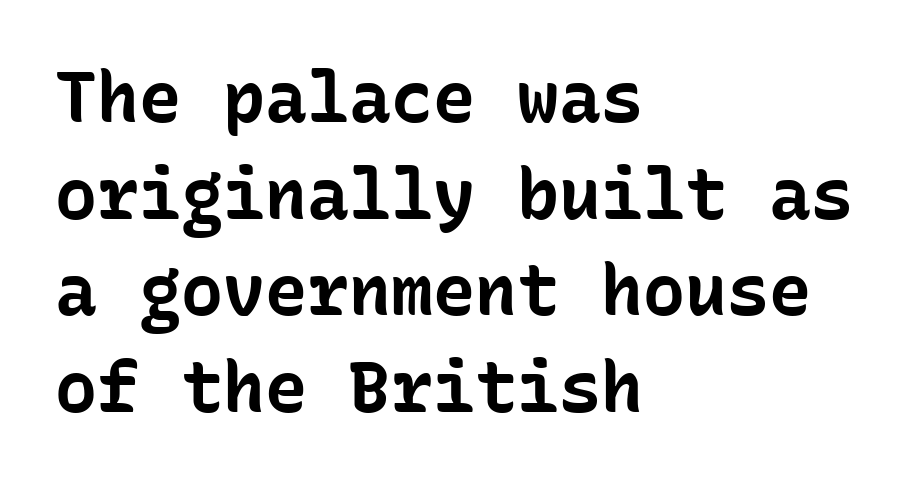
The image shows 70 px bold sans-serif type, upright, monospaced; set left-aligned, normal line spacing (1.38x), normal letter spacing, not underlined; low stroke contrast and a medium x-height.
